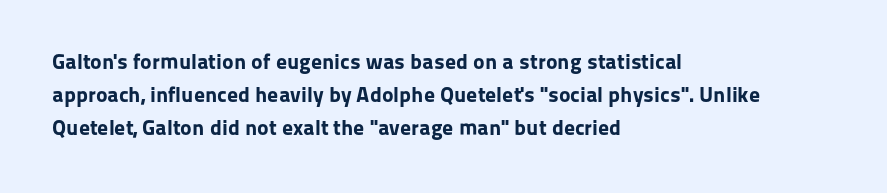
{"italic": "no", "bold": "yes", "underline": "no", "align": "left", "line_spacing": "normal", "line_spacing_ratio": 1.49, "letter_spacing": "normal", "letter_spacing_em": 0.0, "glyph_px": 22}
